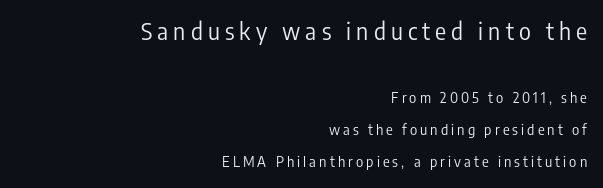
Size contrast runs from large at the top to small at the bottom. The specimen reads as upright at a glance. Right-aligned paragraph, ragged on the left. Nothing heavy about these letters — not bold at all. The passage shown stacks its lines with a broad gap.
